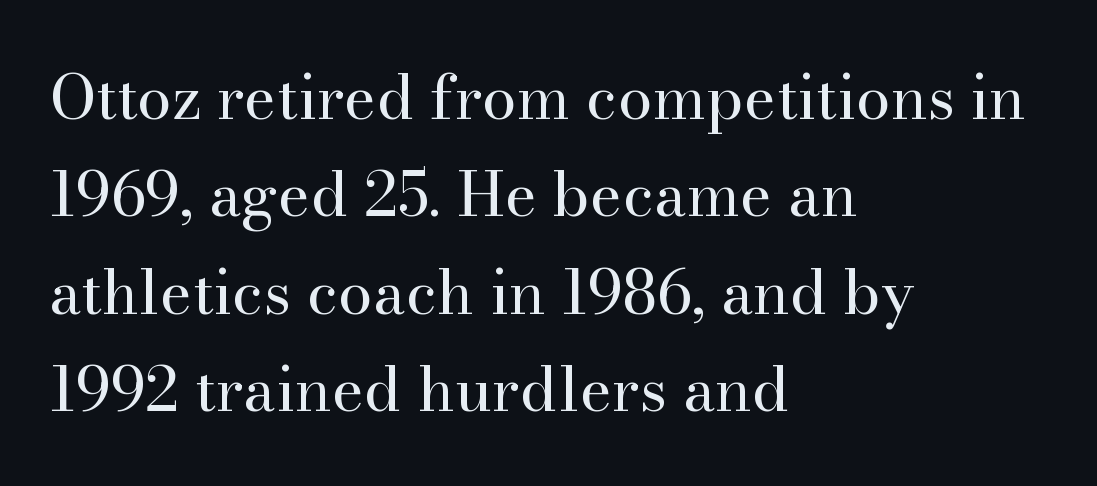
Q: Is the text bold? A: No.
Q: Is the text italic (slanted)? A: No, it is upright.
Q: Is the typeface a serif or a sans-serif typeface? A: Serif.
Q: Is the text underlined? A: No.
Q: How is the paragraph aligned? A: Left-aligned.
Q: Is the spacing between letters normal or unusually wide? A: Normal.
Q: Is the spacing between lines tight, normal or loose? A: Normal.
Q: Width (condensed, normal, or wide)? A: Normal.
Q: Stroke contrast? A: High.
Q: x-height? A: Small.
Q: Monospaced? A: No.
